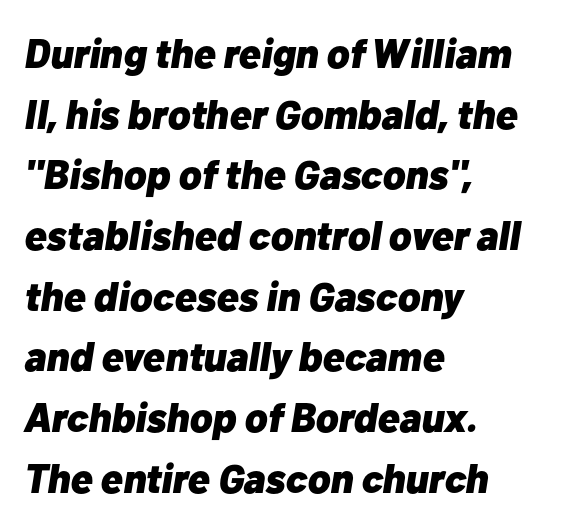
Each glyph is drawn with heavy, bold strokes. The ragged edge is on the right, which tells us the setting is flush left. Baseline-to-baseline distance is the conventional proportion of letter height. Type without underlining. Here the designer chose a conventional face with non-uniform glyph widths.
